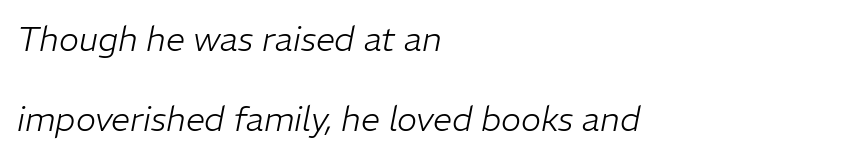
Q: Is the text bold? A: No.
Q: Is the text italic (slanted)? A: Yes, it leans right by about 11 degrees.
Q: Is the text underlined? A: No.
Q: How is the paragraph aligned? A: Left-aligned.
Q: Is the spacing between letters normal or unusually wide? A: Normal.
Q: Is the spacing between lines tight, normal or loose? A: Loose.
Q: Width (condensed, normal, or wide)? A: Normal.
Q: Stroke contrast? A: Low.
Q: x-height? A: Medium.
Q: Monospaced? A: No.
